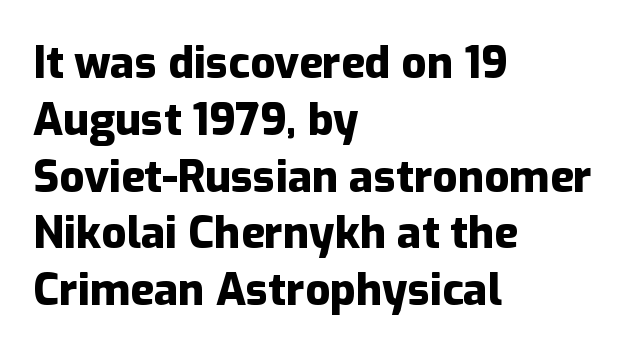
Q: Is the text bold? A: Yes.
Q: Is the text italic (slanted)? A: No, it is upright.
Q: Is the typeface a serif or a sans-serif typeface? A: Sans-serif.
Q: Is the text underlined? A: No.
Q: How is the paragraph aligned? A: Left-aligned.
Q: Is the spacing between letters normal or unusually wide? A: Normal.
Q: Is the spacing between lines tight, normal or loose? A: Normal.
Q: Width (condensed, normal, or wide)? A: Normal.
Q: Stroke contrast? A: Low.
Q: x-height? A: Medium.
Q: Monospaced? A: No.
